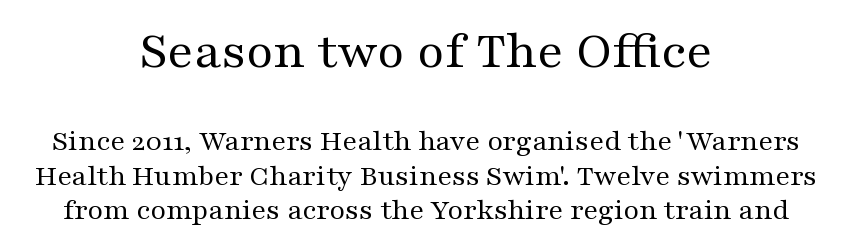
The image shows 53 px regular-weight, wide serif type, upright; set centered, tight line spacing (1.15x), normal letter spacing, not underlined; the first (top) block is 1.77x larger; medium stroke contrast and a medium x-height.
